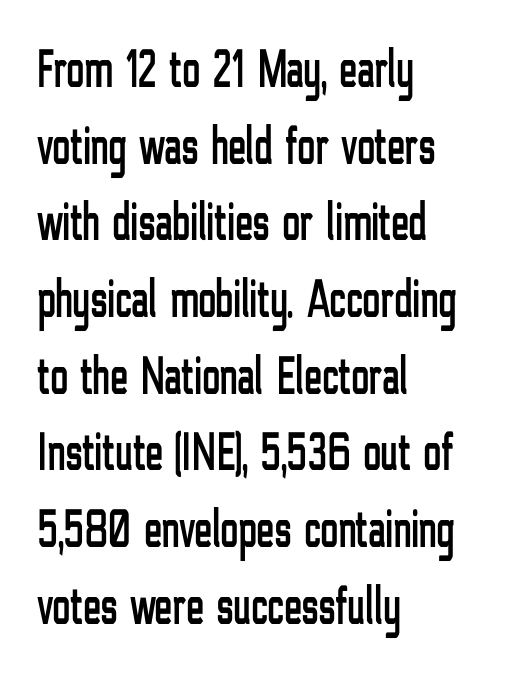
The strip under each line holds only bare page. Baseline-to-baseline distance is the conventional proportion of letter height. Character widths vary here, with narrow letters taking less room than wide ones. Line beginnings align vertically; line endings do not. The type sits square on the baseline with zero lean.
